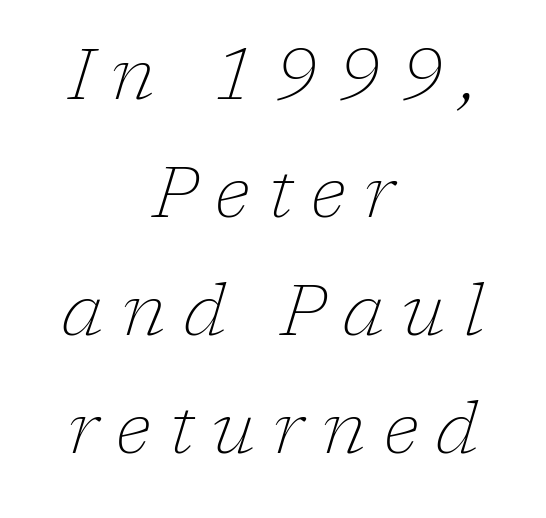
The image shows 71 px thin serif type, italic (leaning right); set centered, normal line spacing (1.66x), unusually wide letter spacing (+0.26 em), not underlined; low stroke contrast and a medium x-height.
